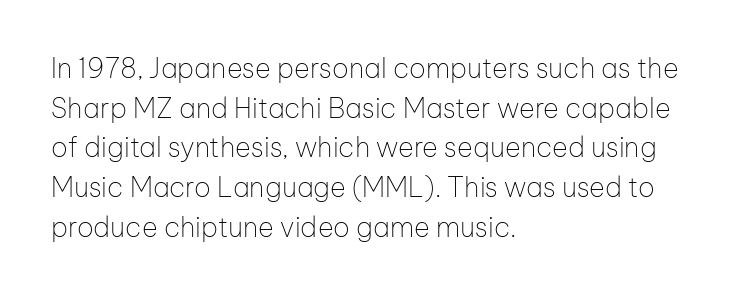
The image shows 27 px text type, upright; set left-aligned, normal line spacing (1.47x), normal letter spacing, not underlined.
